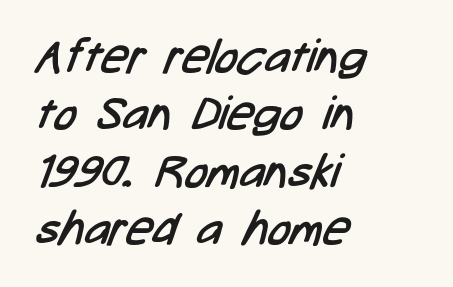
The foot of each line stays bare and open. Letters have the restrained weight of plain body copy at most. The text was rendered using a sans face with plain stroke endings. The passage is arranged the way most books set body copy — flush left. Spacing verdict: proportional, widths tailored to each character. Between one letter and the next there's only the usual sliver of space.
